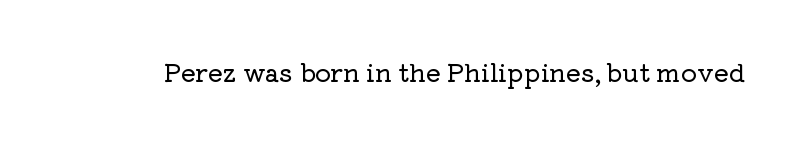
The image shows 25 px text type, upright; set normal letter spacing, not underlined.
